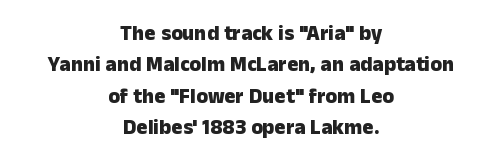
{"italic": "no", "bold": "yes", "underline": "no", "align": "center", "line_spacing": "normal", "line_spacing_ratio": 1.5, "letter_spacing": "normal", "letter_spacing_em": 0.0, "glyph_px": 21}
